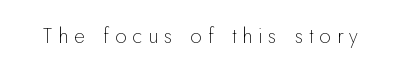
Tall strokes in this sample are plumb rather than angled. Tracking here is generous; glyphs stand well apart from one another. Weight: regular or lighter. The area under the type is left untouched.
